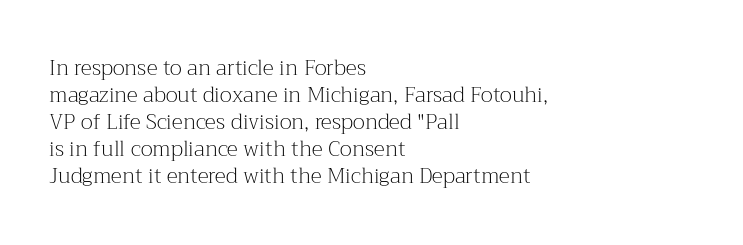
The image shows 21 px text type, upright; set left-aligned, normal line spacing (1.29x), normal letter spacing, not underlined.
